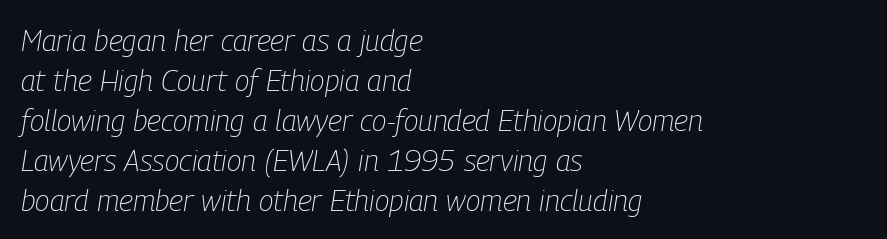
Think standard paragraph weight, or any step lighter than that. Do the characters align in a grid? No, the font is proportional. The specimen omits any rule beneath the text block's lines. This sample uses plain, unmodified letter spacing.
